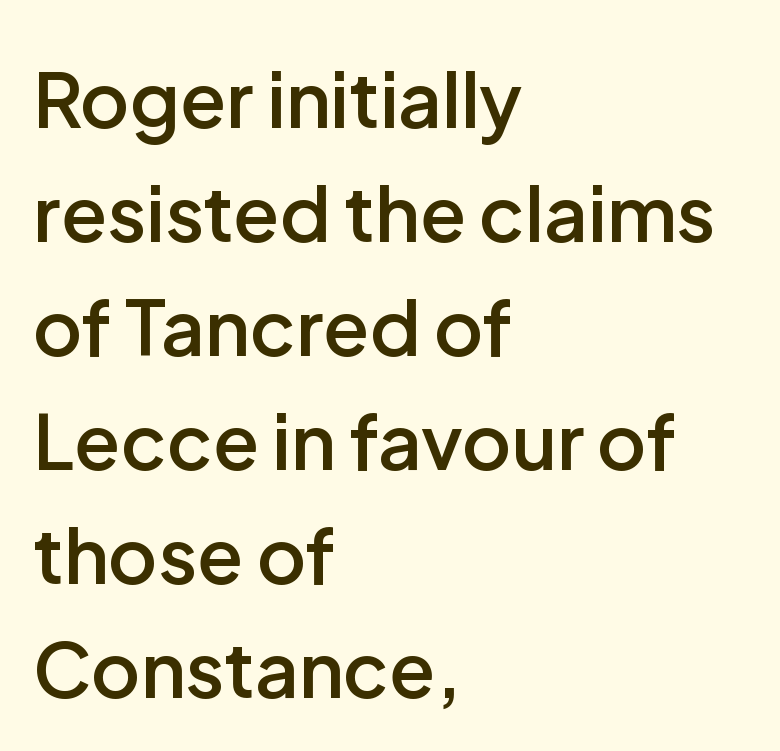
The image shows 76 px semibold sans-serif type, upright; set left-aligned, normal line spacing (1.5x), normal letter spacing, not underlined; low stroke contrast and a medium x-height.
